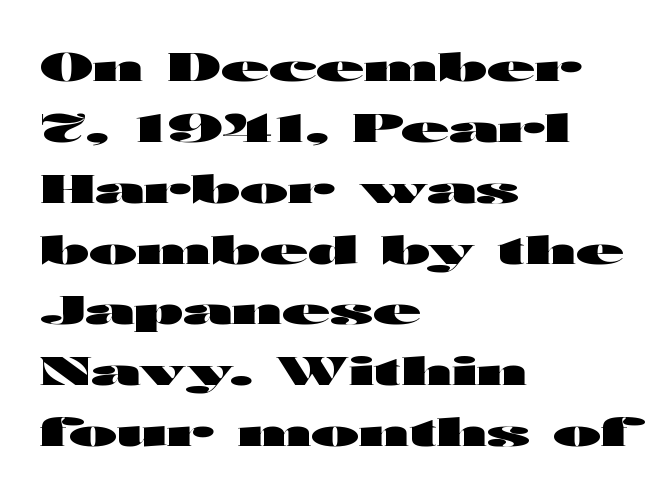
{"serif": "no", "italic": "no", "bold": "yes", "weight": "heavy", "width": "wide", "stroke_contrast": "high", "x_height": "medium", "monospaced": "no", "underline": "no", "align": "left", "line_spacing": "normal", "line_spacing_ratio": 1.56, "letter_spacing": "normal", "letter_spacing_em": 0.0, "glyph_px": 39}
